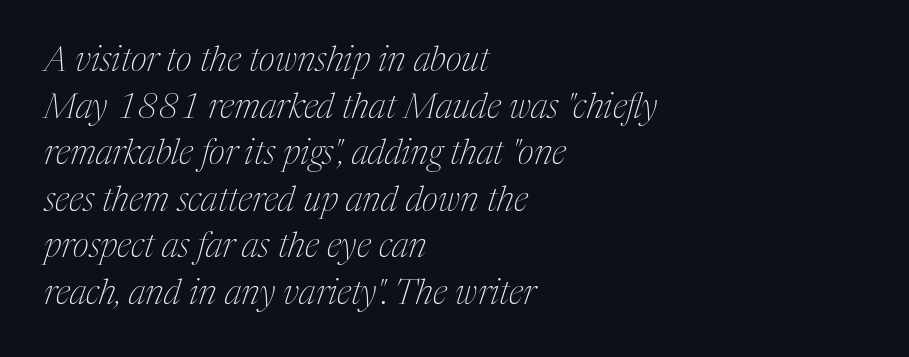
{"serif": "yes", "italic": "yes", "lean": "right", "slant_degrees": 17, "bold": "no", "weight": "thin", "width": "condensed", "stroke_contrast": "medium", "x_height": "medium", "monospaced": "no", "underline": "no", "align": "left", "line_spacing": "normal", "line_spacing_ratio": 1.33, "letter_spacing": "normal", "letter_spacing_em": 0.0, "glyph_px": 35}
